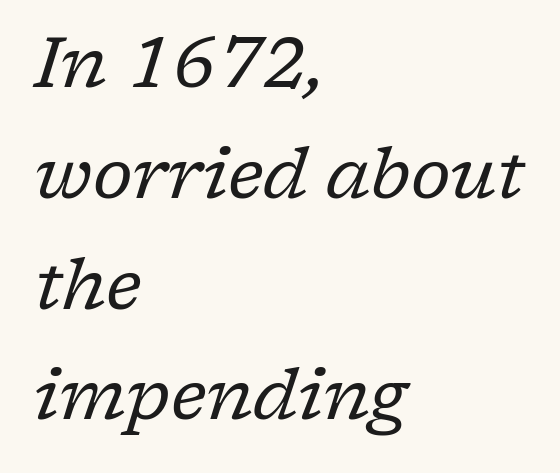
{"serif": "yes", "italic": "yes", "lean": "right", "slant_degrees": 17, "bold": "no", "weight": "regular", "width": "normal", "stroke_contrast": "low", "x_height": "medium", "monospaced": "no", "underline": "no", "align": "left", "line_spacing": "normal", "line_spacing_ratio": 1.56, "letter_spacing": "normal", "letter_spacing_em": 0.0, "glyph_px": 71}
